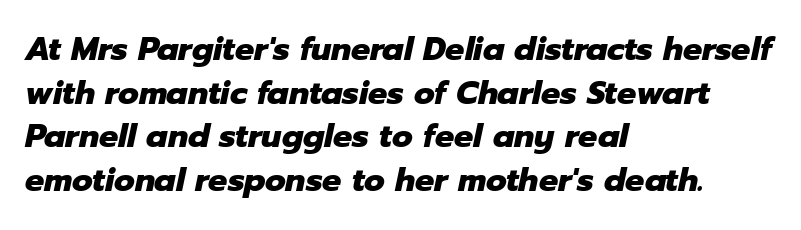
The image shows 32 px heavy type, italic (leaning right); set left-aligned, normal line spacing (1.36x), normal letter spacing, not underlined; low stroke contrast and a medium x-height.
